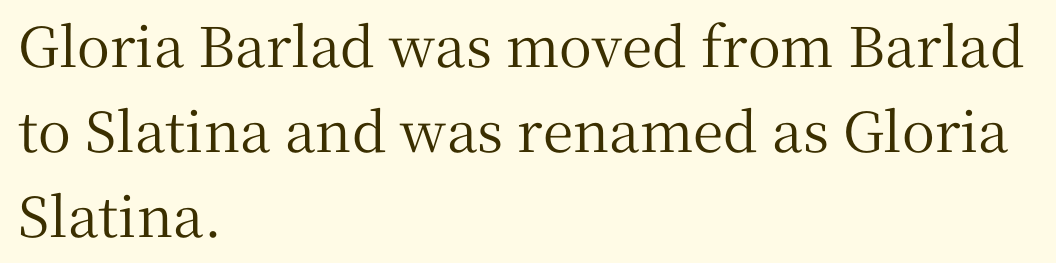
In terms of letterspacing, this is plain default setting. This sample keeps an unexceptional amount of space between lines. Proportional: the letters do not fall into vertical columns. Every row of glyphs begins at an identical x-position on the left. A bare baseline throughout the passage.
